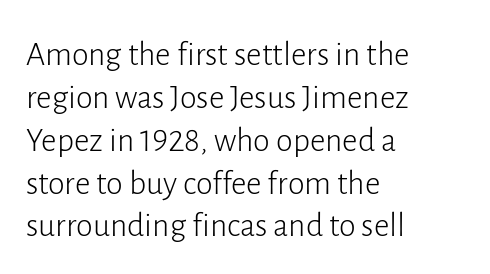
Q: Is the text bold? A: No.
Q: Is the text italic (slanted)? A: No, it is upright.
Q: Is the typeface a serif or a sans-serif typeface? A: Sans-serif.
Q: Is the text underlined? A: No.
Q: How is the paragraph aligned? A: Left-aligned.
Q: Is the spacing between letters normal or unusually wide? A: Normal.
Q: Is the spacing between lines tight, normal or loose? A: Normal.
Q: Width (condensed, normal, or wide)? A: Normal.
Q: Stroke contrast? A: Low.
Q: x-height? A: Medium.
Q: Monospaced? A: No.
